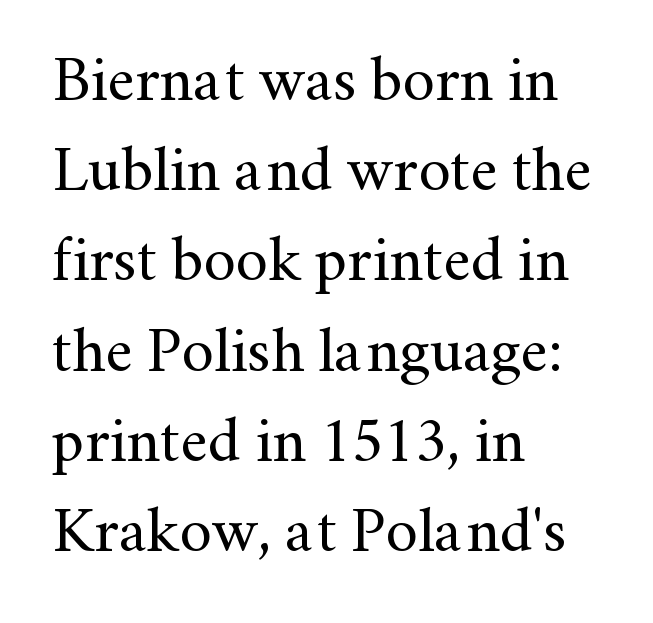
A clean baseline with only descenders dipping below it. Reading down the block, your eye returns to a fixed left position each line. The face used here is proportionally spaced, like ordinary book or web type. The specimen reads as upright at a glance.
